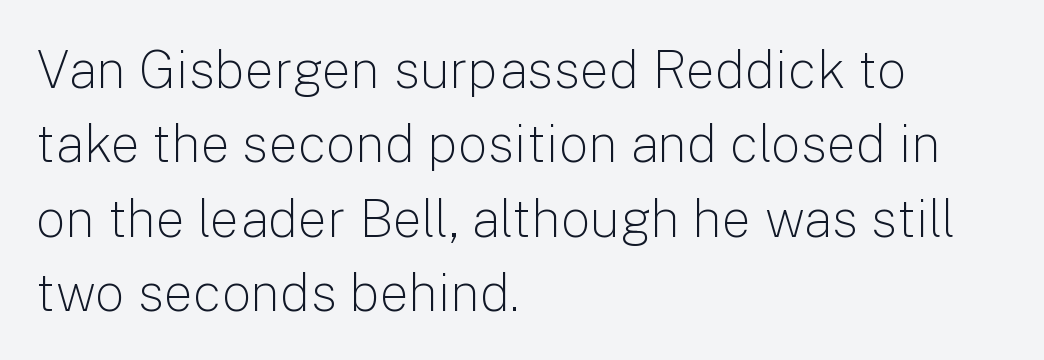
{"serif": "no", "italic": "no", "bold": "no", "weight": "light", "width": "normal", "stroke_contrast": "low", "x_height": "medium", "monospaced": "no", "underline": "no", "align": "left", "line_spacing": "normal", "line_spacing_ratio": 1.43, "letter_spacing": "normal", "letter_spacing_em": 0.0, "glyph_px": 52}
